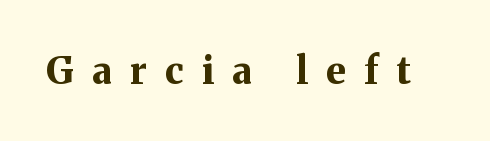
Q: Is the text bold? A: Yes.
Q: Is the text italic (slanted)? A: No, it is upright.
Q: Is the typeface a serif or a sans-serif typeface? A: Serif.
Q: Is the text underlined? A: No.
Q: Is the spacing between letters normal or unusually wide? A: Unusually wide.
Q: Width (condensed, normal, or wide)? A: Normal.
Q: Stroke contrast? A: Medium.
Q: x-height? A: Medium.
Q: Monospaced? A: No.
